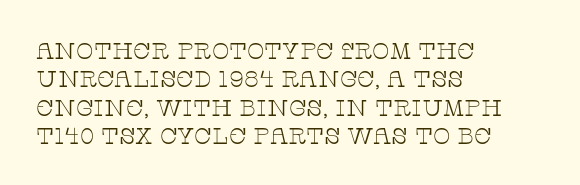
The image shows 23 px text type, upright; set left-aligned, line spacing 1.23x, normal letter spacing, not underlined.
